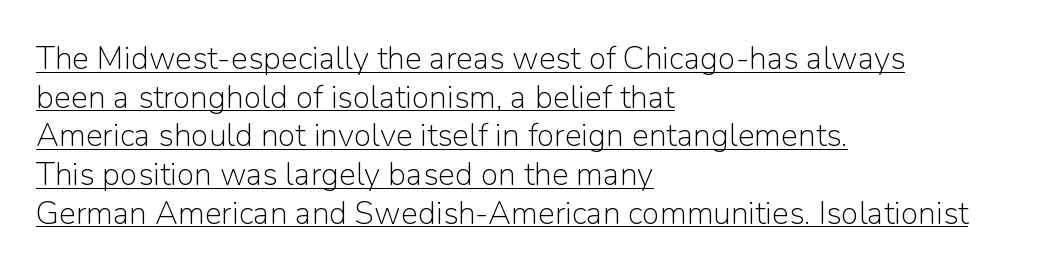
Q: Is the text bold? A: No.
Q: Is the text italic (slanted)? A: No, it is upright.
Q: Is the typeface a serif or a sans-serif typeface? A: Sans-serif.
Q: Is the text underlined? A: Yes.
Q: How is the paragraph aligned? A: Left-aligned.
Q: Is the spacing between letters normal or unusually wide? A: Normal.
Q: Width (condensed, normal, or wide)? A: Normal.
Q: Stroke contrast? A: Low.
Q: x-height? A: Medium.
Q: Monospaced? A: No.
